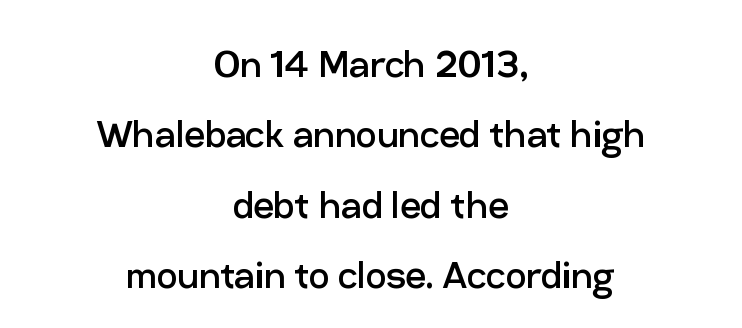
Q: Is the text bold? A: No.
Q: Is the text italic (slanted)? A: No, it is upright.
Q: Is the typeface a serif or a sans-serif typeface? A: Sans-serif.
Q: Is the text underlined? A: No.
Q: How is the paragraph aligned? A: Centered.
Q: Is the spacing between letters normal or unusually wide? A: Normal.
Q: Is the spacing between lines tight, normal or loose? A: Normal.
Q: Width (condensed, normal, or wide)? A: Normal.
Q: Stroke contrast? A: Low.
Q: x-height? A: Medium.
Q: Monospaced? A: No.
